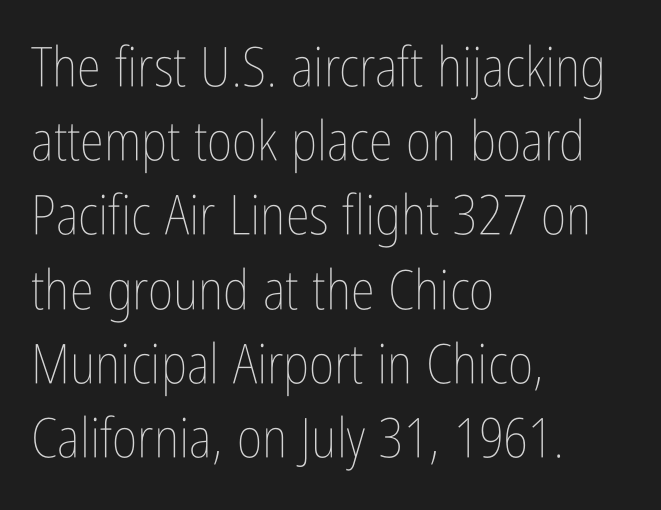
The image shows 55 px thin, condensed type, upright; set left-aligned, normal line spacing (1.35x), normal letter spacing, not underlined; low stroke contrast and a medium x-height.
